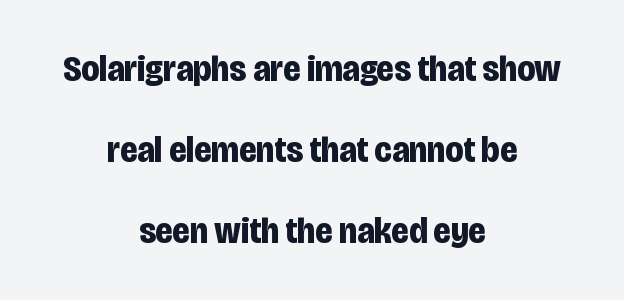
The typography opts for an upright posture over an oblique one. Bold? Absolutely — the strokes are thick and heavy. A bare baseline throughout the passage. Baseline-to-baseline distance is far greater than the letter height. Look at the tracking — it's just the regular setting, nothing added. Note: no serifs on the glyphs.
